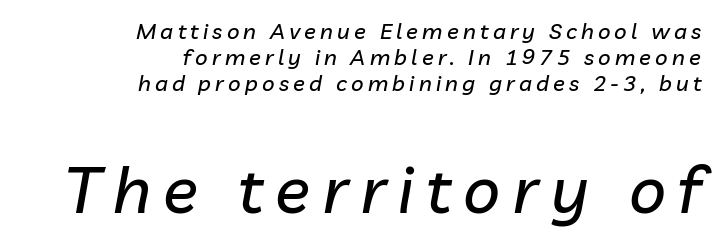
The image shows 65 px text type, italic (leaning right); set right-aligned, line spacing 1.19x, not underlined; the second (bottom) block is 2.95x larger; low stroke contrast and a medium x-height.
